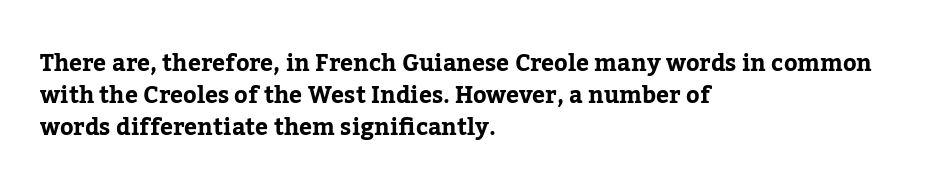
{"italic": "no", "underline": "no", "align": "left", "line_spacing": "normal", "line_spacing_ratio": 1.39, "letter_spacing": "normal", "letter_spacing_em": 0.0, "glyph_px": 23}
